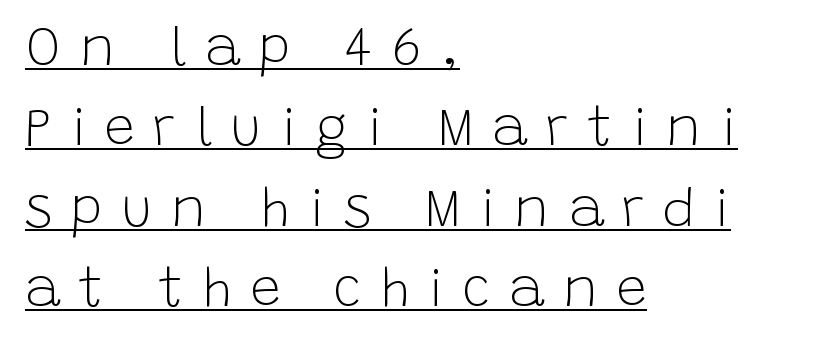
Q: Is the text bold? A: No.
Q: Is the text italic (slanted)? A: No, it is upright.
Q: Is the typeface a serif or a sans-serif typeface? A: Sans-serif.
Q: Is the text underlined? A: Yes.
Q: How is the paragraph aligned? A: Left-aligned.
Q: Is the spacing between letters normal or unusually wide? A: Unusually wide.
Q: Is the spacing between lines tight, normal or loose? A: Normal.
Q: Width (condensed, normal, or wide)? A: Normal.
Q: Stroke contrast? A: Low.
Q: x-height? A: Large.
Q: Monospaced? A: No.
